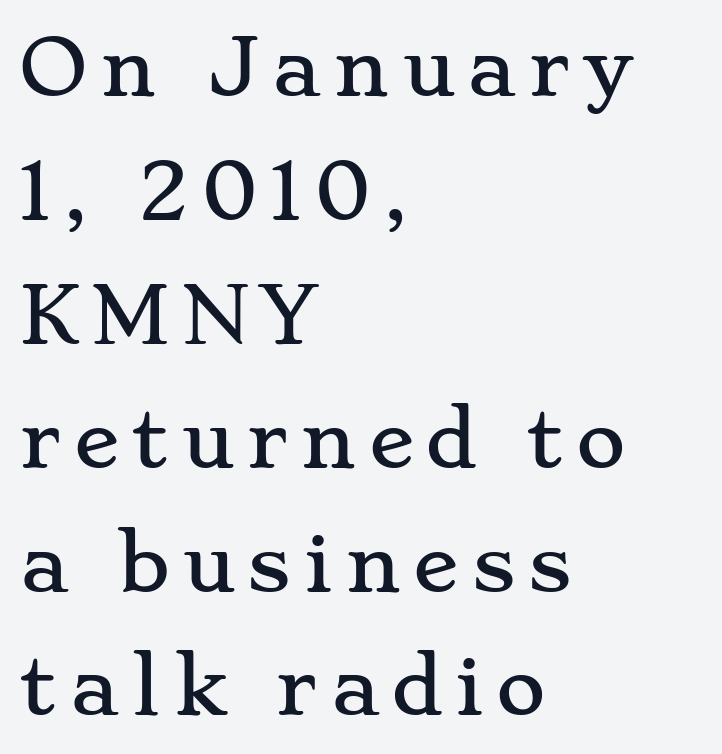
{"serif": "yes", "italic": "no", "width": "wide", "stroke_contrast": "low", "x_height": "small", "monospaced": "no", "underline": "no", "align": "left", "line_spacing": "normal", "line_spacing_ratio": 1.63, "glyph_px": 76}
